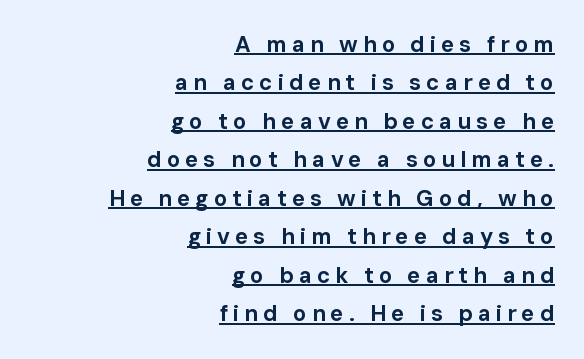
The image shows 22 px bold type, upright; set right-aligned, line spacing 1.75x, unusually wide letter spacing (+0.23 em), underlined.
